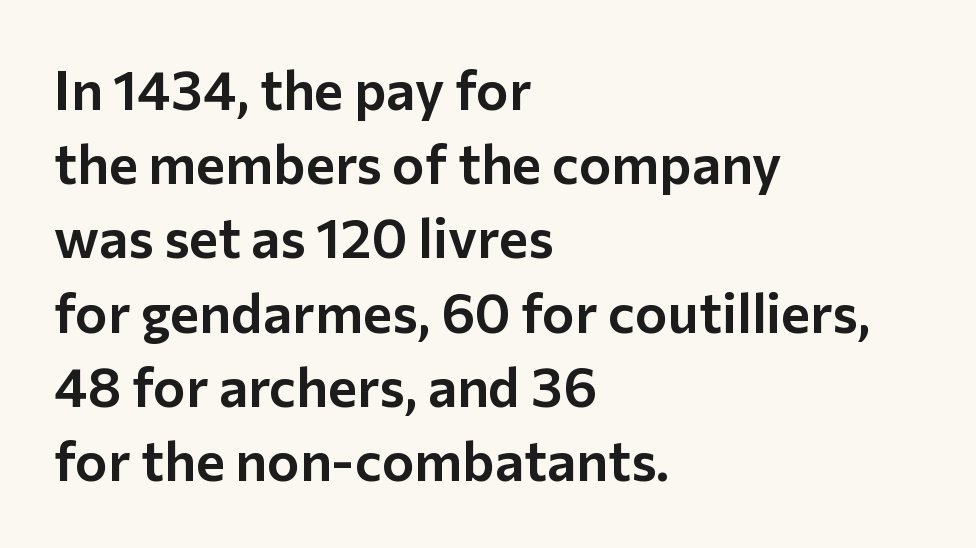
These lines are rendered in a variable-pitch font. The strip under each line holds only bare page. A student would call this left alignment; a typographer would say flush left, rag right. A roman cut, with each character standing at attention. Spacing between characters is what you'd get straight out of the box. The rendering shows plain stroke endings on the letterforms — a sans-serif design.
